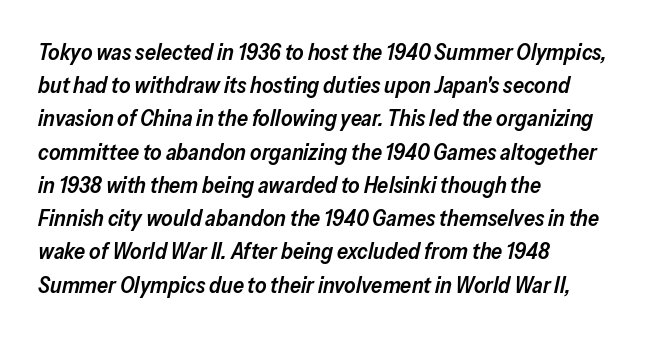
{"italic": "yes", "lean": "right", "slant_degrees": 13, "bold": "semi", "underline": "no", "align": "left", "line_spacing": "normal", "line_spacing_ratio": 1.51, "letter_spacing": "normal", "letter_spacing_em": 0.0, "glyph_px": 22}
